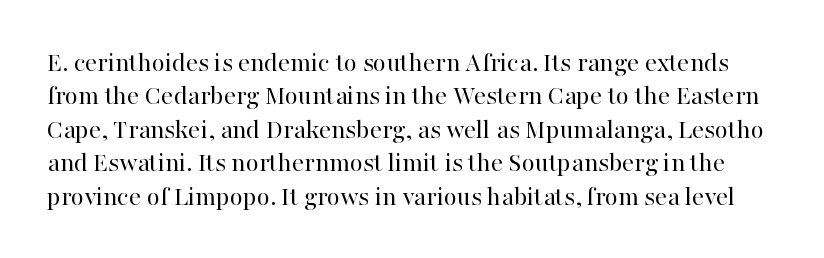
The image shows 27 px text type, upright; set line spacing 1.24x, normal letter spacing, not underlined.
